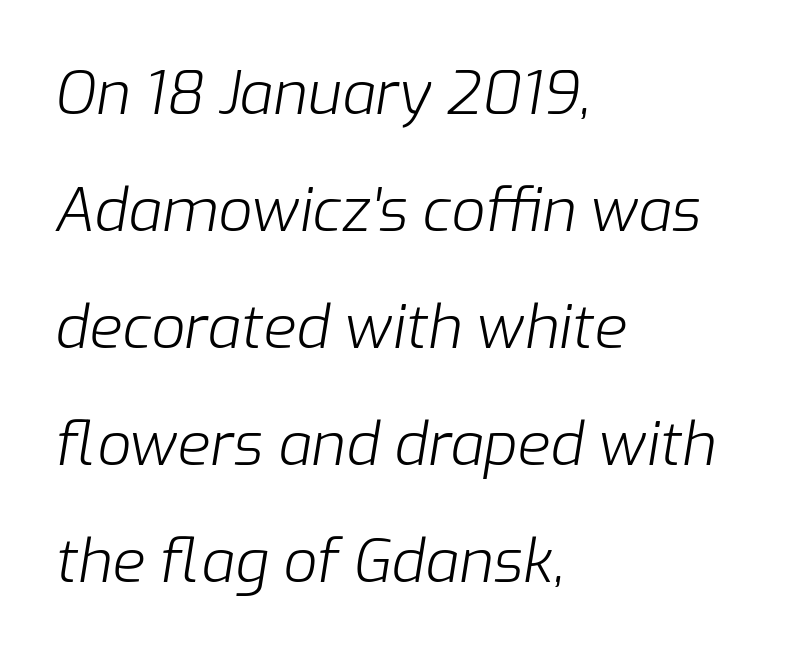
Q: Is the text bold? A: No.
Q: Is the text italic (slanted)? A: Yes, it leans right by about 9 degrees.
Q: Is the text underlined? A: No.
Q: How is the paragraph aligned? A: Left-aligned.
Q: Is the spacing between letters normal or unusually wide? A: Normal.
Q: Is the spacing between lines tight, normal or loose? A: Loose.
Q: Width (condensed, normal, or wide)? A: Normal.
Q: Stroke contrast? A: Low.
Q: x-height? A: Medium.
Q: Monospaced? A: No.
